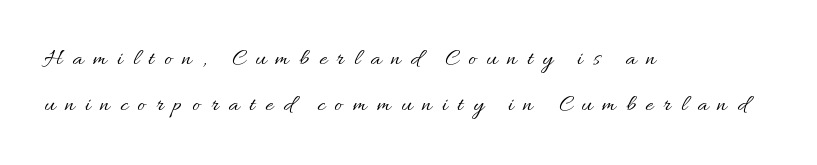
Q: Is the text bold? A: No.
Q: Is the text italic (slanted)? A: Yes.
Q: Is the text underlined? A: No.
Q: How is the paragraph aligned? A: Left-aligned.
Q: Is the spacing between letters normal or unusually wide? A: Unusually wide.
Q: Is the spacing between lines tight, normal or loose? A: Loose.
